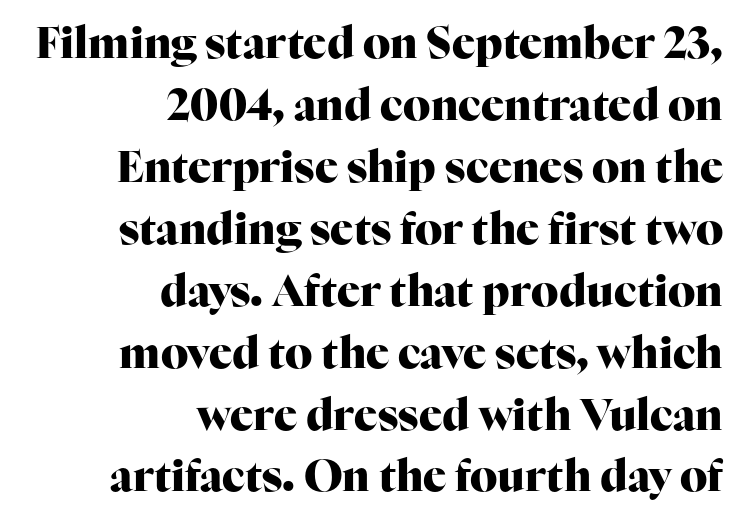
Q: Is the text bold? A: Yes.
Q: Is the text italic (slanted)? A: No, it is upright.
Q: Is the typeface a serif or a sans-serif typeface? A: Serif.
Q: Is the text underlined? A: No.
Q: How is the paragraph aligned? A: Right-aligned.
Q: Is the spacing between letters normal or unusually wide? A: Normal.
Q: Is the spacing between lines tight, normal or loose? A: Normal.
Q: Width (condensed, normal, or wide)? A: Normal.
Q: Stroke contrast? A: High.
Q: x-height? A: Medium.
Q: Monospaced? A: No.
